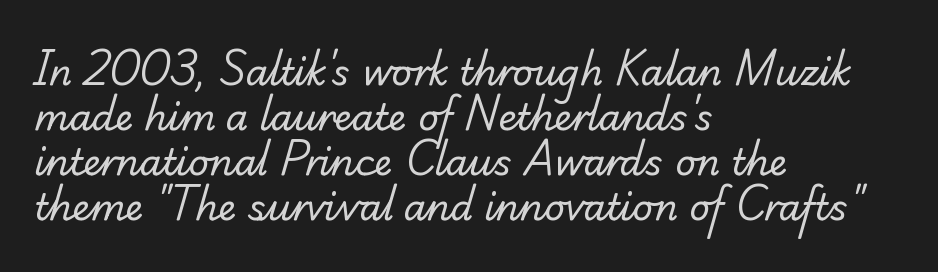
The image shows 36 px regular-weight serif type; set left-aligned, normal line spacing (1.25x), normal letter spacing, not underlined; low stroke contrast and a small x-height.
